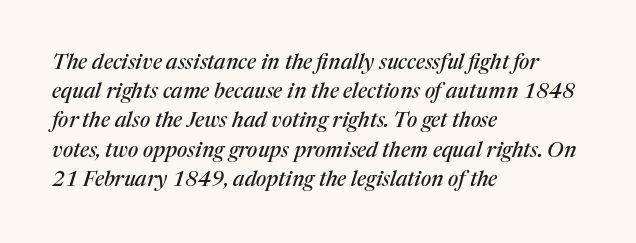
Does extra space separate the letters? No, they use regular spacing. The passage is arranged the way most books set body copy — flush left. Clear beneath every line of the passage. The specimen reads as italic at a glance. Line spacing here is normal.
